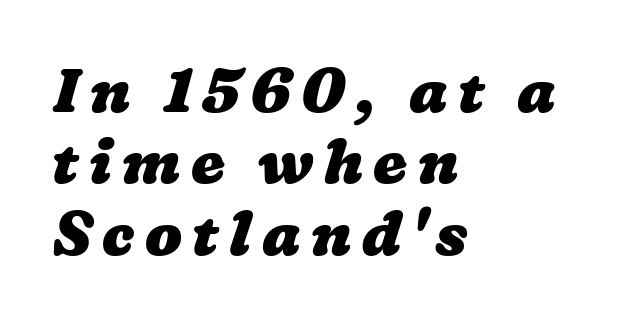
The image shows 61 px heavy, wide type; set left-aligned, line spacing 1.17x, not underlined; low stroke contrast and a medium x-height.
